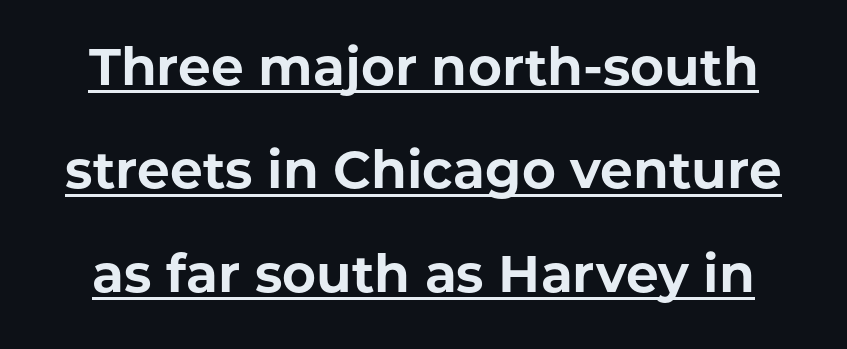
Q: Is the text bold? A: Yes.
Q: Is the text italic (slanted)? A: No, it is upright.
Q: Is the typeface a serif or a sans-serif typeface? A: Sans-serif.
Q: Is the text underlined? A: Yes.
Q: Is the spacing between letters normal or unusually wide? A: Normal.
Q: Is the spacing between lines tight, normal or loose? A: Loose.
Q: Width (condensed, normal, or wide)? A: Normal.
Q: Stroke contrast? A: Low.
Q: x-height? A: Medium.
Q: Monospaced? A: No.
